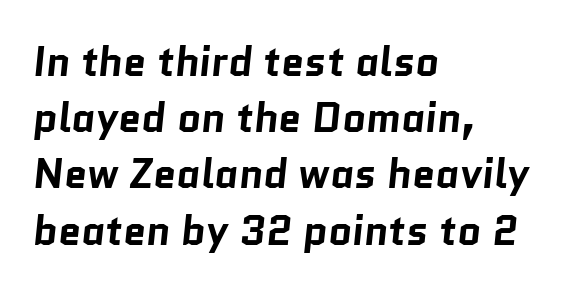
Q: Is the text bold? A: Yes.
Q: Is the typeface a serif or a sans-serif typeface? A: Sans-serif.
Q: Is the text underlined? A: No.
Q: How is the paragraph aligned? A: Left-aligned.
Q: Is the spacing between letters normal or unusually wide? A: Normal.
Q: Is the spacing between lines tight, normal or loose? A: Normal.
Q: Width (condensed, normal, or wide)? A: Normal.
Q: Stroke contrast? A: Low.
Q: x-height? A: Medium.
Q: Monospaced? A: No.
